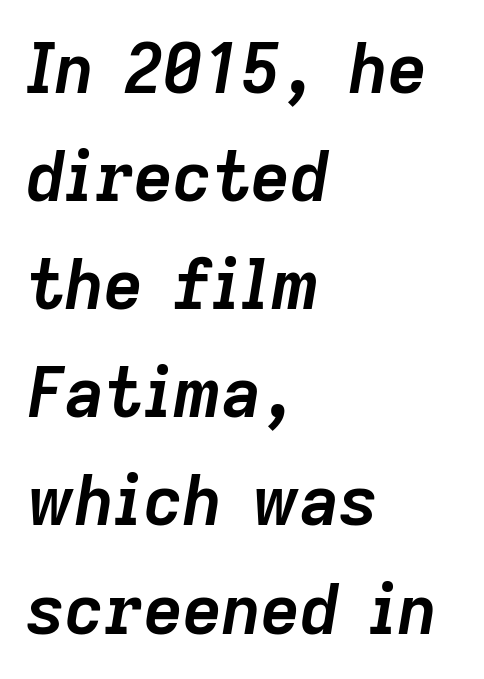
Emphasis by weight is at full strength: bold. The passage shown leans; its letterforms are oblique. This sample is left-justified, so line endings fall wherever the words run out. Unmarked baselines from the first word to the last.
